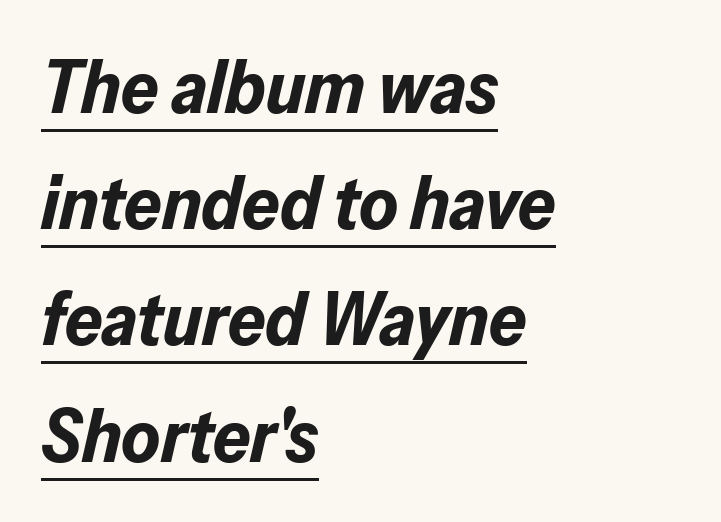
Q: Is the text bold? A: Yes.
Q: Is the text italic (slanted)? A: Yes, it leans right by about 13 degrees.
Q: Is the text underlined? A: Yes.
Q: How is the paragraph aligned? A: Left-aligned.
Q: Is the spacing between letters normal or unusually wide? A: Normal.
Q: Is the spacing between lines tight, normal or loose? A: Normal.
Q: Width (condensed, normal, or wide)? A: Normal.
Q: Stroke contrast? A: Low.
Q: x-height? A: Medium.
Q: Monospaced? A: No.
